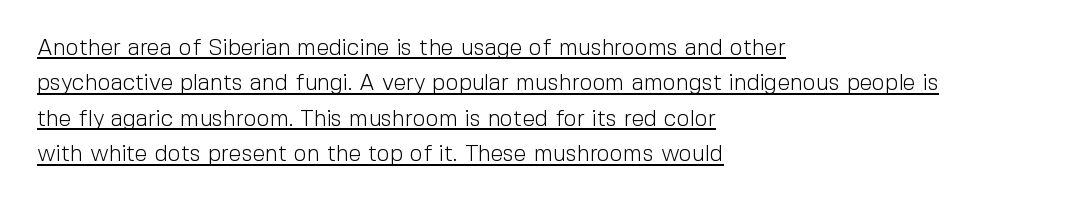
The image shows 23 px text type, upright; set left-aligned, normal line spacing (1.54x), normal letter spacing, underlined.
